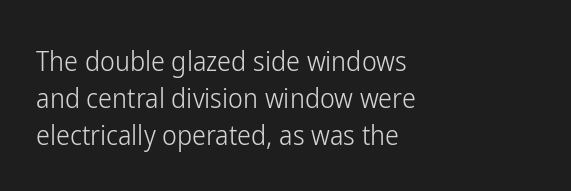
The image shows 28 px light, condensed sans-serif type, upright; set left-aligned, normal line spacing (1.32x), normal letter spacing, not underlined; low stroke contrast and a medium x-height.
